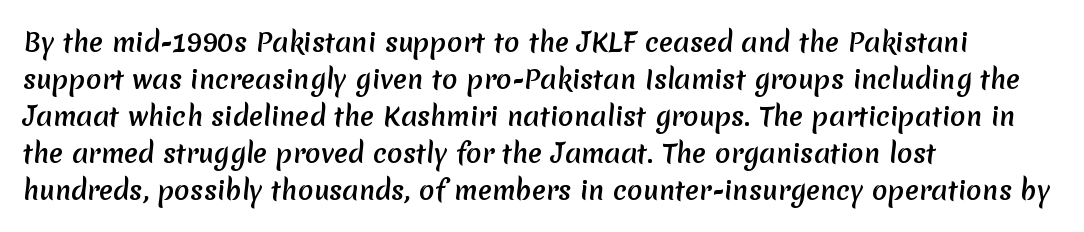
{"bold": "yes", "underline": "no", "align": "left", "line_spacing": "normal", "line_spacing_ratio": 1.42, "letter_spacing": "normal", "letter_spacing_em": 0.0, "glyph_px": 26}
